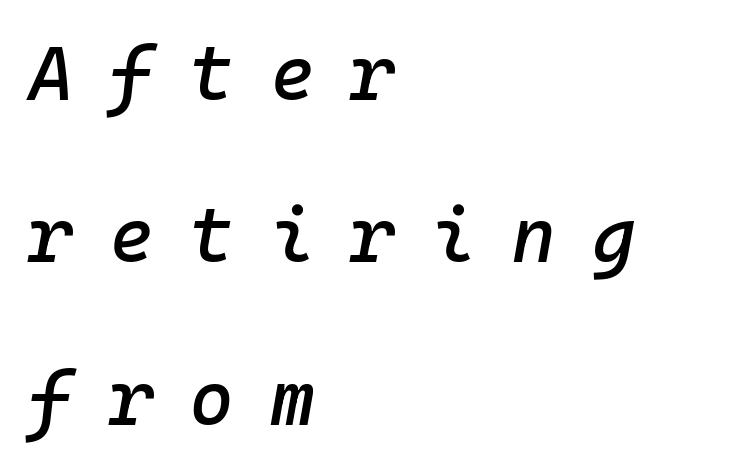
{"italic": "yes", "lean": "right", "slant_degrees": 10, "width": "normal", "stroke_contrast": "low", "x_height": "medium", "underline": "no", "align": "left", "line_spacing": "loose", "line_spacing_ratio": 2.11, "letter_spacing": "wide", "letter_spacing_em": 0.46, "glyph_px": 77}
